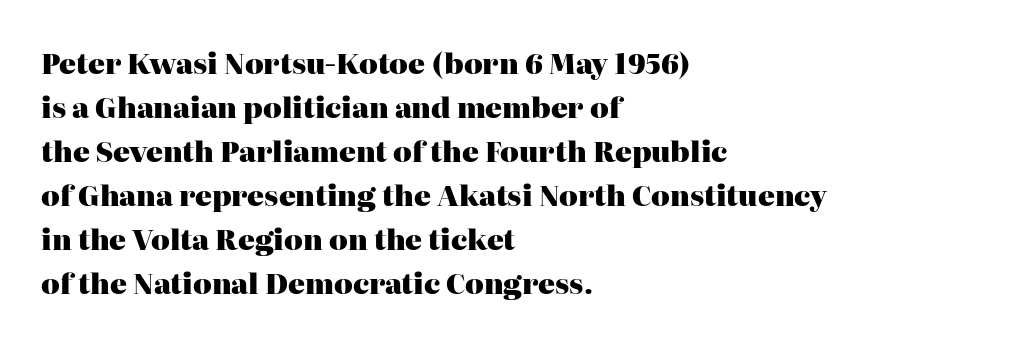
{"serif": "yes", "italic": "no", "bold": "yes", "weight": "heavy", "width": "normal", "stroke_contrast": "high", "x_height": "medium", "monospaced": "no", "underline": "no", "align": "left", "line_spacing": "normal", "line_spacing_ratio": 1.57, "letter_spacing": "normal", "letter_spacing_em": 0.0, "glyph_px": 28}
